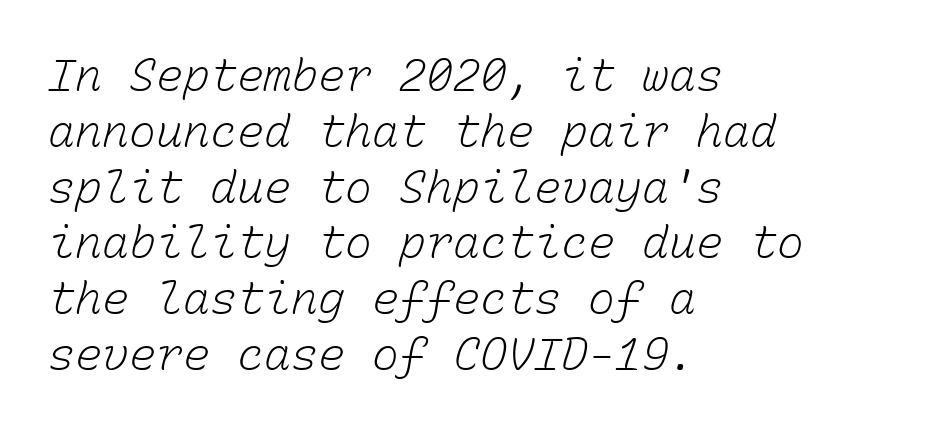
The image shows 45 px light type, monospaced; set left-aligned, line spacing 1.24x, normal letter spacing, not underlined; low stroke contrast and a medium x-height.
